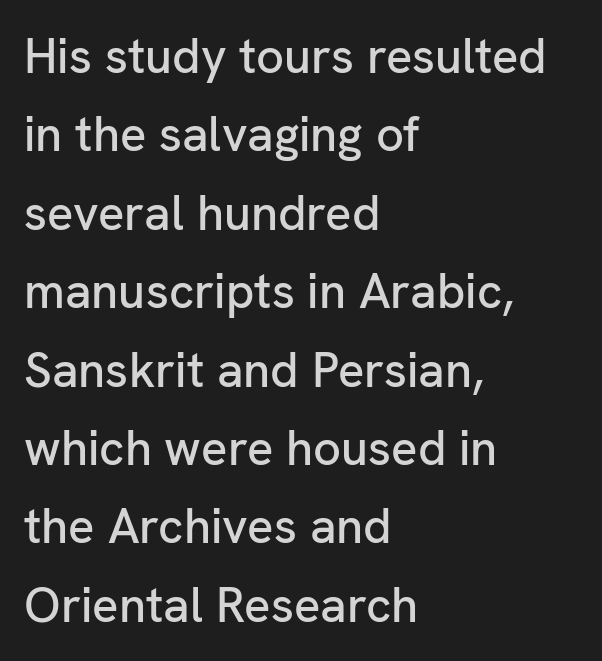
The image shows 49 px sans-serif type, upright; set left-aligned, normal line spacing (1.6x), normal letter spacing, not underlined; low stroke contrast and a medium x-height.
